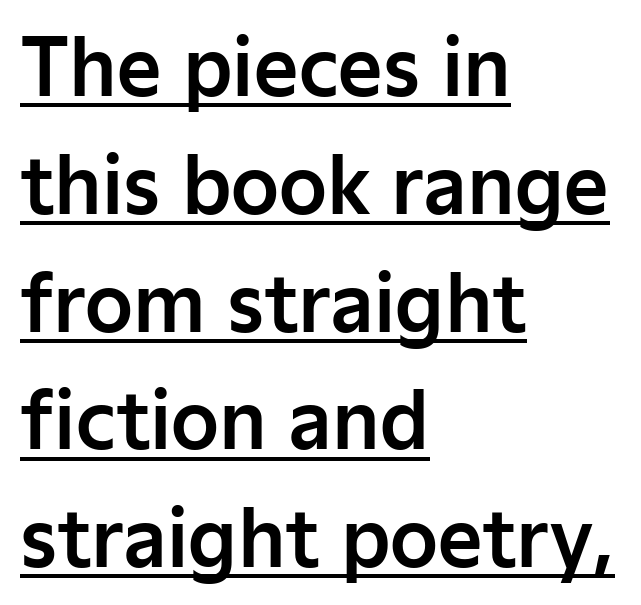
The image shows 77 px sans-serif type, upright; set left-aligned, normal line spacing (1.53x), normal letter spacing, underlined; low stroke contrast and a medium x-height.
